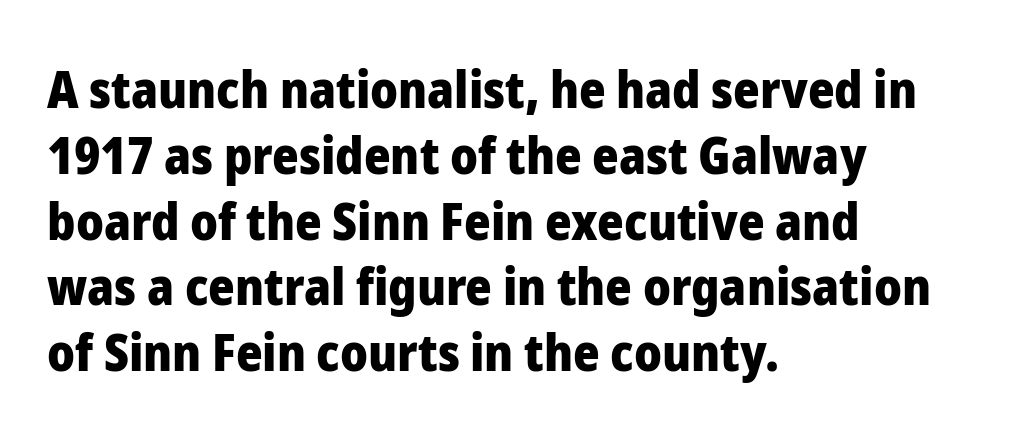
Q: Is the text bold? A: Yes.
Q: Is the text italic (slanted)? A: No, it is upright.
Q: Is the typeface a serif or a sans-serif typeface? A: Sans-serif.
Q: Is the text underlined? A: No.
Q: How is the paragraph aligned? A: Left-aligned.
Q: Is the spacing between letters normal or unusually wide? A: Normal.
Q: Is the spacing between lines tight, normal or loose? A: Normal.
Q: Width (condensed, normal, or wide)? A: Normal.
Q: Stroke contrast? A: Low.
Q: x-height? A: Medium.
Q: Monospaced? A: No.
